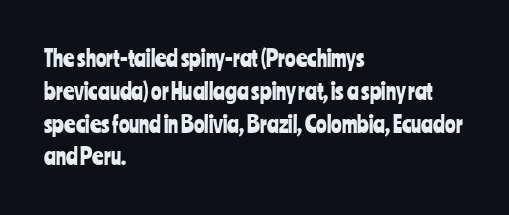
Q: Is the text italic (slanted)? A: No, it is upright.
Q: Is the text underlined? A: No.
Q: How is the paragraph aligned? A: Left-aligned.
Q: Is the spacing between letters normal or unusually wide? A: Normal.
Q: Is the spacing between lines tight, normal or loose? A: Normal.
